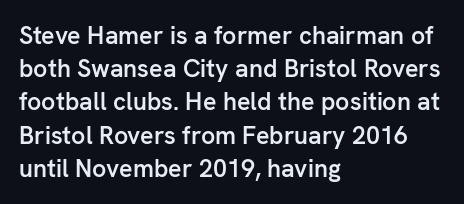
Q: Is the text bold? A: Semi-bold.
Q: Is the text italic (slanted)? A: No, it is upright.
Q: Is the text underlined? A: No.
Q: How is the paragraph aligned? A: Left-aligned.
Q: Is the spacing between letters normal or unusually wide? A: Normal.
Q: Is the spacing between lines tight, normal or loose? A: Normal.
